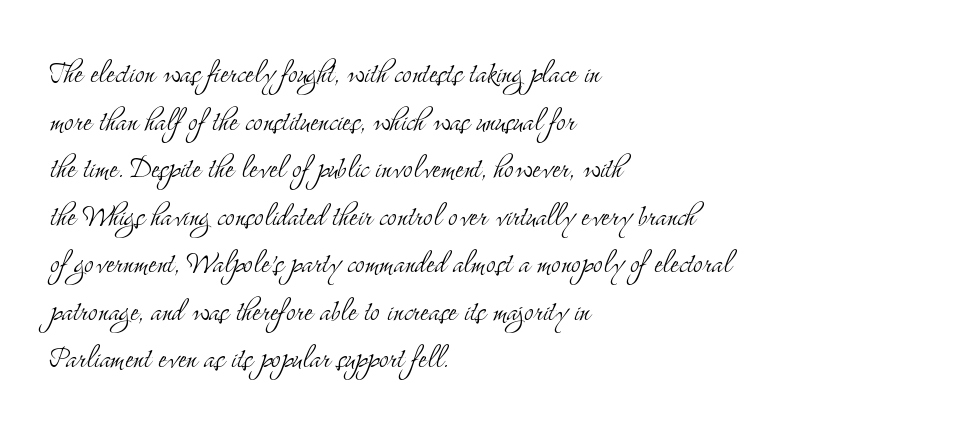
Q: Is the text bold? A: No.
Q: Is the text italic (slanted)? A: Yes.
Q: Is the typeface a serif or a sans-serif typeface? A: Serif.
Q: Is the text underlined? A: No.
Q: How is the paragraph aligned? A: Left-aligned.
Q: Is the spacing between letters normal or unusually wide? A: Normal.
Q: Is the spacing between lines tight, normal or loose? A: Normal.
Q: Width (condensed, normal, or wide)? A: Condensed.
Q: Stroke contrast? A: Medium.
Q: x-height? A: Small.
Q: Monospaced? A: No.
